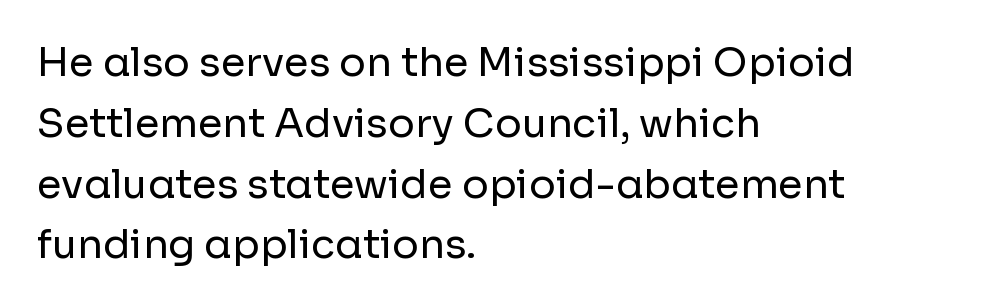
The image shows 40 px regular-weight sans-serif type, upright; set left-aligned, normal line spacing (1.52x), normal letter spacing, not underlined; low stroke contrast and a medium x-height.
